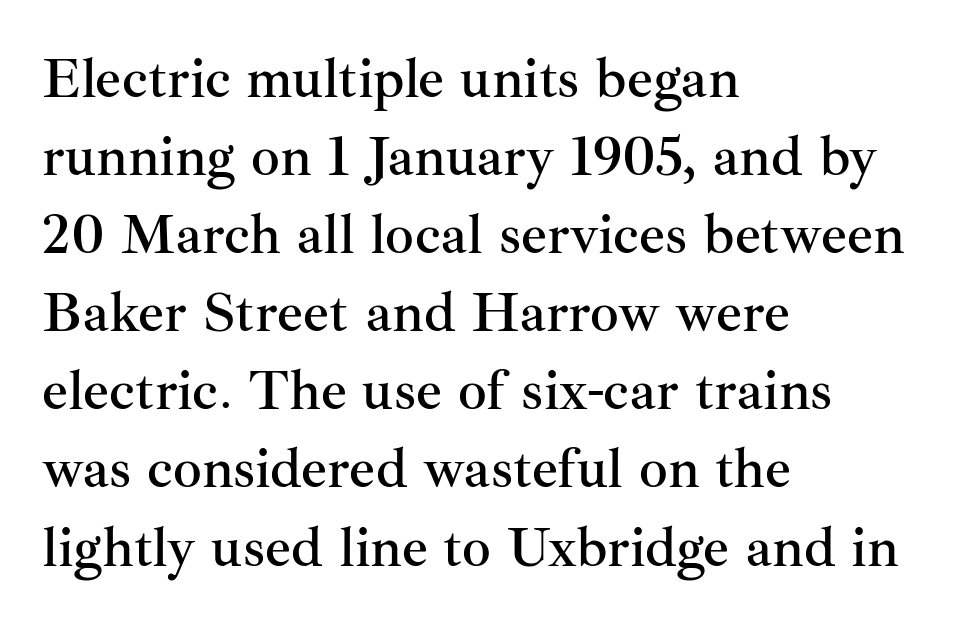
Vertical strokes here are truly vertical. These lines are set flush left with a ragged right edge. Is the letter spacing exaggerated? No — it looks like the ordinary default. Successive baselines arrive at the customary interval. Look at the bottom of the vertical strokes: they flare into serifs here. The baseline area is clear.
